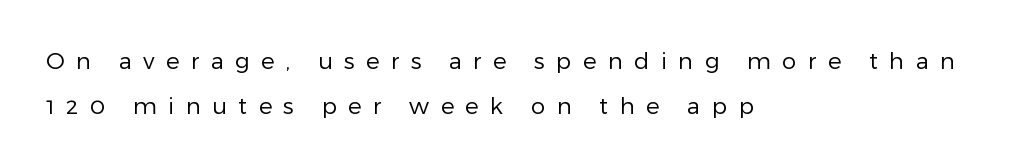
{"italic": "no", "bold": "no", "underline": "no", "align": "left", "line_spacing": "loose", "line_spacing_ratio": 1.97, "letter_spacing": "wide", "letter_spacing_em": 0.49, "glyph_px": 23}
